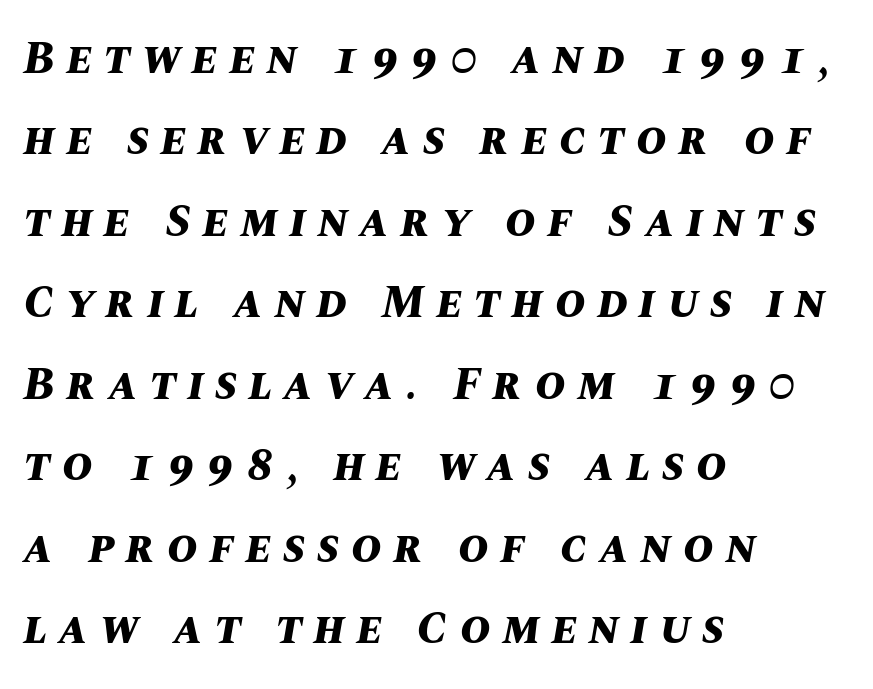
Q: Is the text bold? A: Yes.
Q: Is the text italic (slanted)? A: Yes, it leans right by about 10 degrees.
Q: Is the text underlined? A: No.
Q: How is the paragraph aligned? A: Left-aligned.
Q: Is the spacing between letters normal or unusually wide? A: Unusually wide.
Q: Width (condensed, normal, or wide)? A: Normal.
Q: Stroke contrast? A: Medium.
Q: x-height? A: Large.
Q: Monospaced? A: No.
